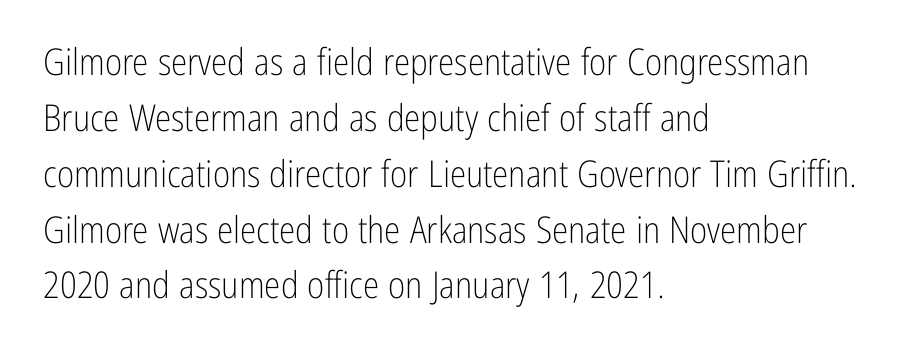
These lines keep a tight, regular rhythm from letter to letter. Each new line begins a customary step beneath the previous one. Varying glyph widths throughout — classic text-font behaviour. Every character sits straight up, as roman type does. Is this a sans? Yes — the strokes have no serifs.
